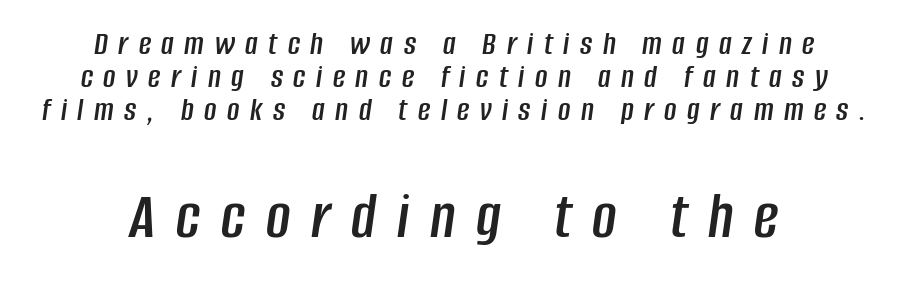
{"italic": "yes", "lean": "right", "slant_degrees": 8, "width": "condensed", "stroke_contrast": "low", "x_height": "large", "monospaced": "no", "underline": "no", "align": "center", "line_spacing": "tight", "line_spacing_ratio": 0.97, "letter_spacing": "wide", "letter_spacing_em": 0.31, "larger_block": "second", "size_ratio": 1.97, "glyph_px": 67}
